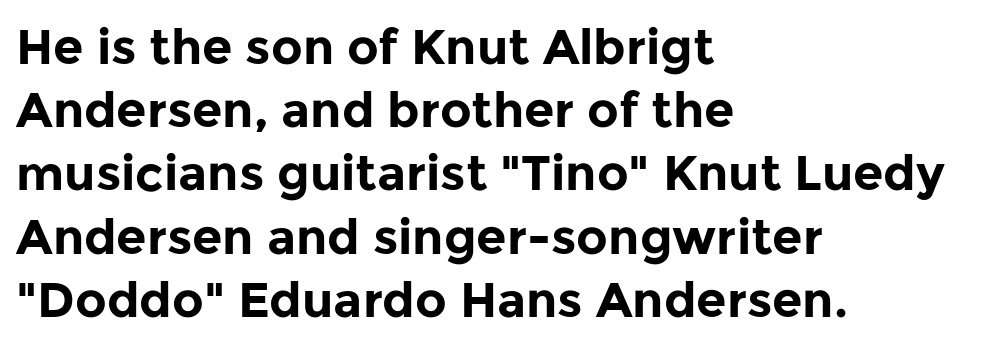
{"serif": "no", "italic": "no", "bold": "yes", "weight": "bold", "width": "normal", "stroke_contrast": "low", "x_height": "medium", "monospaced": "no", "underline": "no", "align": "left", "line_spacing": "normal", "line_spacing_ratio": 1.29, "letter_spacing": "normal", "letter_spacing_em": 0.0, "glyph_px": 49}
